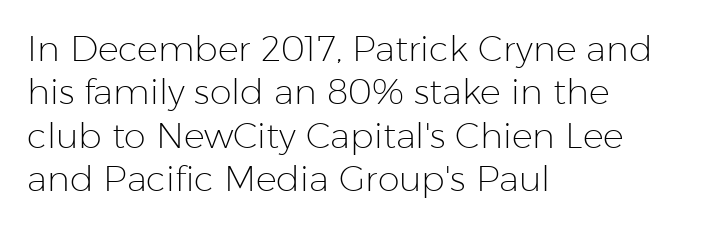
Q: Is the text bold? A: No.
Q: Is the text italic (slanted)? A: No, it is upright.
Q: Is the typeface a serif or a sans-serif typeface? A: Sans-serif.
Q: Is the text underlined? A: No.
Q: How is the paragraph aligned? A: Left-aligned.
Q: Is the spacing between letters normal or unusually wide? A: Normal.
Q: Width (condensed, normal, or wide)? A: Normal.
Q: Stroke contrast? A: Low.
Q: x-height? A: Medium.
Q: Monospaced? A: No.
